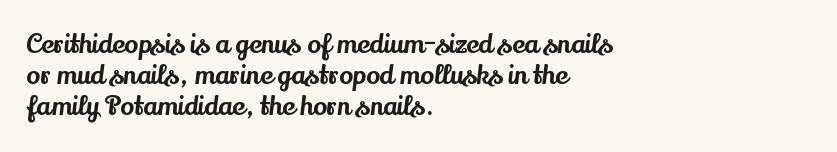
Q: Is the text italic (slanted)? A: Yes.
Q: Is the text underlined? A: No.
Q: How is the paragraph aligned? A: Left-aligned.
Q: Is the spacing between letters normal or unusually wide? A: Normal.
